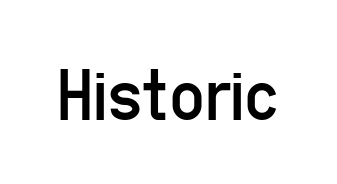
{"serif": "no", "italic": "no", "bold": "no", "weight": "regular", "width": "condensed", "stroke_contrast": "low", "x_height": "medium", "monospaced": "no", "underline": "no", "letter_spacing": "normal", "letter_spacing_em": 0.0, "glyph_px": 77}
